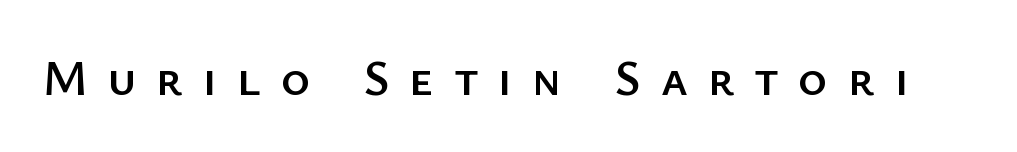
The zone under the glyphs is completely vacant. Nothing sits at the stroke ends, so this counts as sans-serif. Note the varied advance widths — an 'i' is clearly narrower than an 'm'. Italic? Not at all — the glyphs are vertical.
